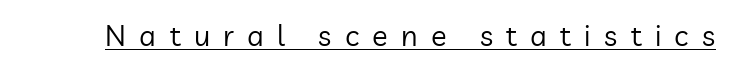
{"serif": "no", "italic": "no", "bold": "no", "weight": "regular", "width": "normal", "stroke_contrast": "low", "x_height": "medium", "monospaced": "no", "underline": "yes", "letter_spacing": "wide", "letter_spacing_em": 0.46, "glyph_px": 29}
